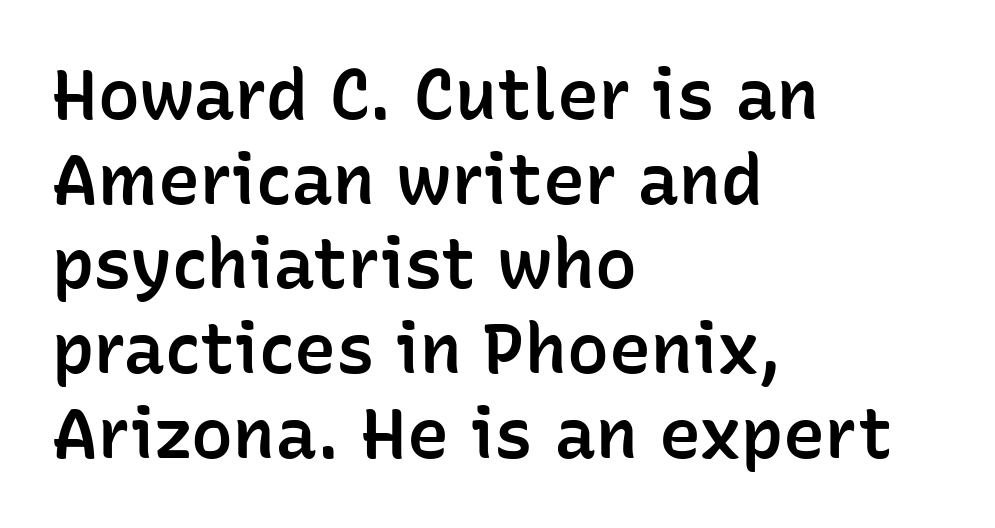
Q: Is the text bold? A: Semi-bold.
Q: Is the text italic (slanted)? A: No, it is upright.
Q: Is the typeface a serif or a sans-serif typeface? A: Sans-serif.
Q: Is the text underlined? A: No.
Q: How is the paragraph aligned? A: Left-aligned.
Q: Is the spacing between letters normal or unusually wide? A: Normal.
Q: Width (condensed, normal, or wide)? A: Normal.
Q: Stroke contrast? A: Low.
Q: x-height? A: Medium.
Q: Monospaced? A: No.
